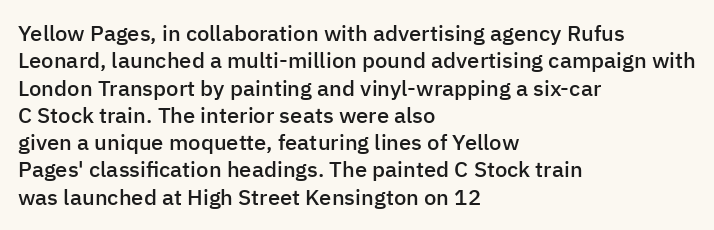
Typographic density is moderately raised because the face is semibold. Vertical strokes here are truly vertical. Between one letter and the next there's only the usual sliver of space. The setting favours the left margin, as ordinary paragraphs usually do.
